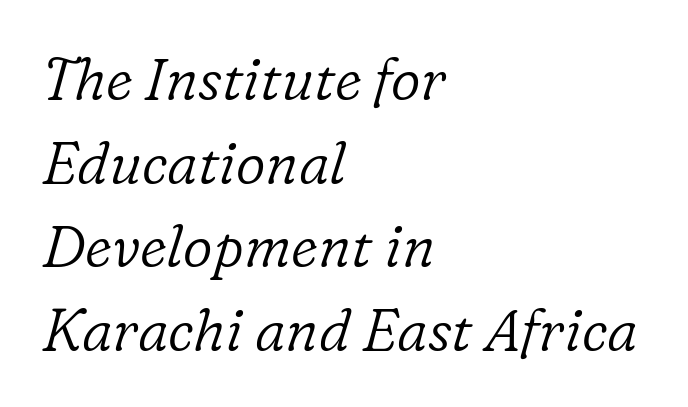
The image shows 58 px light serif type, italic (leaning right); set left-aligned, normal line spacing (1.44x), normal letter spacing, not underlined; low stroke contrast and a medium x-height.
